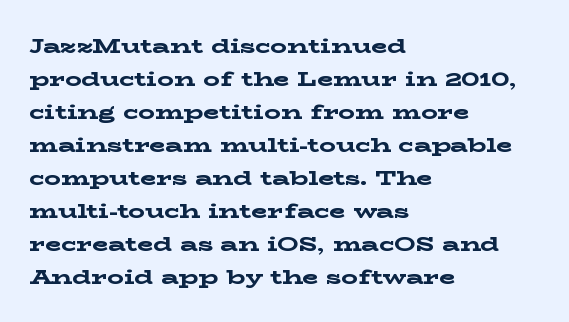
Q: Is the text bold? A: Yes.
Q: Is the text italic (slanted)? A: No, it is upright.
Q: Is the text underlined? A: No.
Q: How is the paragraph aligned? A: Left-aligned.
Q: Is the spacing between letters normal or unusually wide? A: Normal.
Q: Is the spacing between lines tight, normal or loose? A: Normal.
